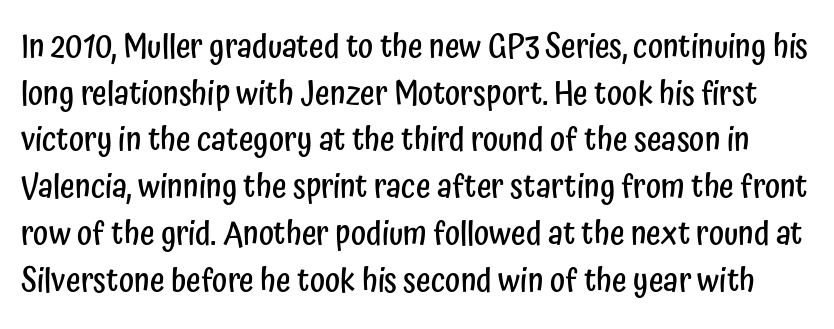
Q: Is the text bold? A: Semi-bold.
Q: Is the text italic (slanted)? A: No, it is upright.
Q: Is the typeface a serif or a sans-serif typeface? A: Sans-serif.
Q: Is the text underlined? A: No.
Q: Is the spacing between letters normal or unusually wide? A: Normal.
Q: Is the spacing between lines tight, normal or loose? A: Normal.
Q: Width (condensed, normal, or wide)? A: Condensed.
Q: Stroke contrast? A: Low.
Q: x-height? A: Medium.
Q: Monospaced? A: No.
